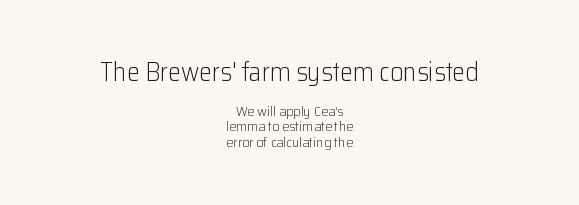
One-word summary of the alignment: center. A bare baseline throughout the passage. Heft: none added — not bold. Rows of type sit shoulder to shoulder in the vertical direction. Visually, the top section dominates because its glyphs are scaled up.
